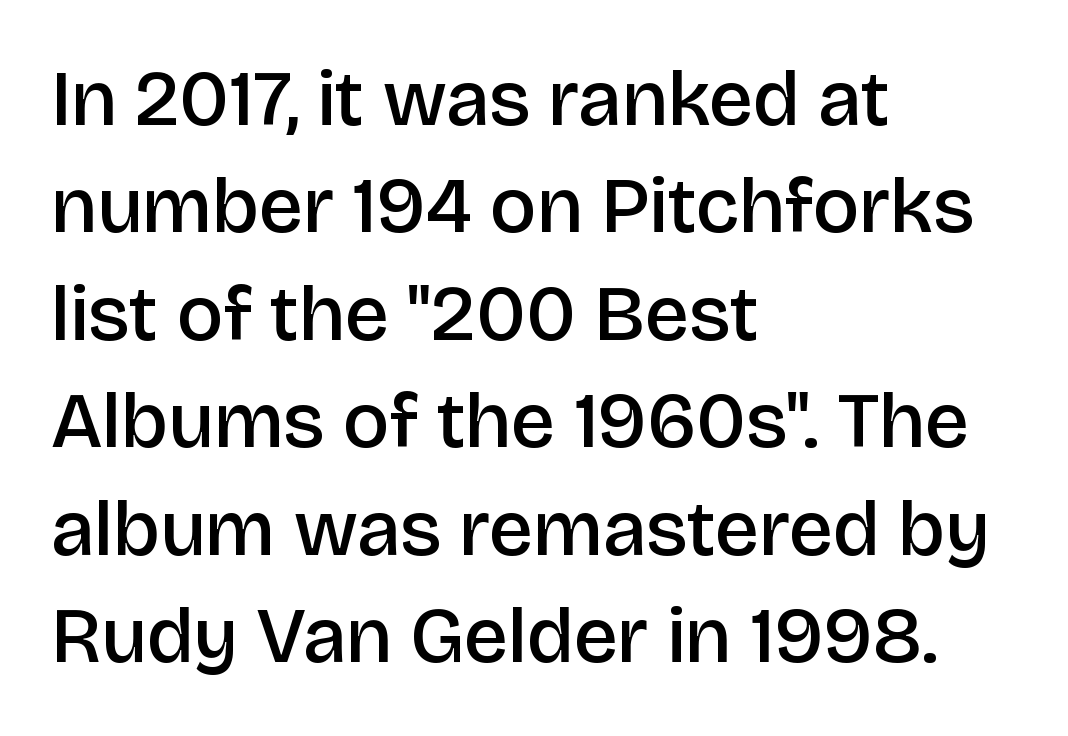
Q: Is the text bold? A: Semi-bold.
Q: Is the text italic (slanted)? A: No, it is upright.
Q: Is the typeface a serif or a sans-serif typeface? A: Sans-serif.
Q: Is the text underlined? A: No.
Q: How is the paragraph aligned? A: Left-aligned.
Q: Is the spacing between letters normal or unusually wide? A: Normal.
Q: Is the spacing between lines tight, normal or loose? A: Normal.
Q: Width (condensed, normal, or wide)? A: Normal.
Q: Stroke contrast? A: Low.
Q: x-height? A: Large.
Q: Monospaced? A: No.
